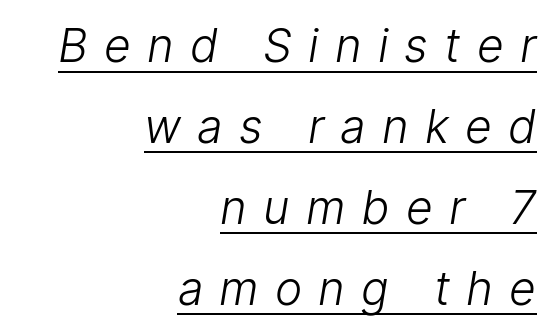
The image shows 46 px light sans-serif type; set right-aligned, line spacing 1.76x, unusually wide letter spacing (+0.35 em), underlined; low stroke contrast and a medium x-height.
